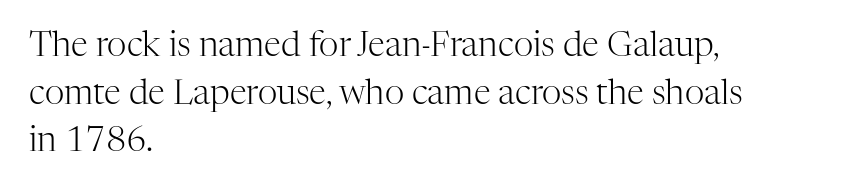
Think of a printed novel: that variable character pitch is what you see here. Alignment: flush left. Type style note: has serifs. Clear beneath every line of the passage.
